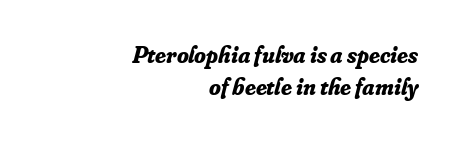
Q: Is the text bold? A: Yes.
Q: Is the text italic (slanted)? A: Yes, it leans right by about 16 degrees.
Q: Is the text underlined? A: No.
Q: How is the paragraph aligned? A: Right-aligned.
Q: Is the spacing between letters normal or unusually wide? A: Normal.
Q: Is the spacing between lines tight, normal or loose? A: Normal.
